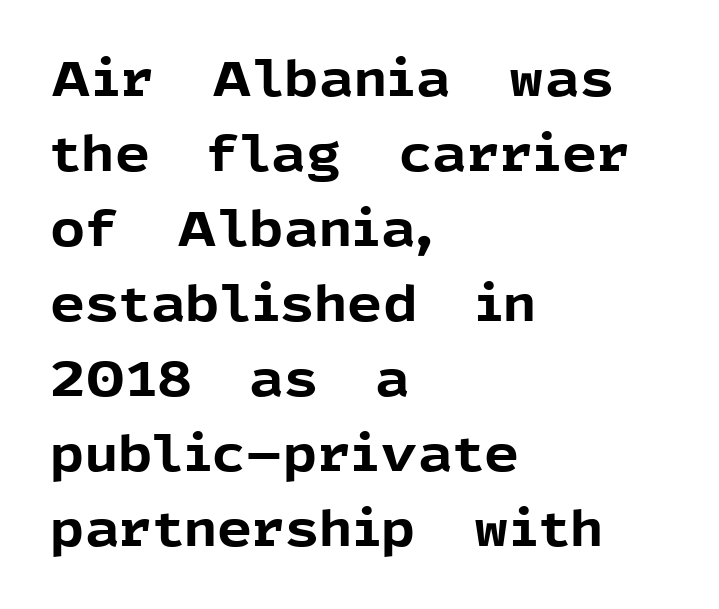
Q: Is the text bold? A: Yes.
Q: Is the text italic (slanted)? A: No, it is upright.
Q: Is the typeface a serif or a sans-serif typeface? A: Sans-serif.
Q: Is the text underlined? A: No.
Q: How is the paragraph aligned? A: Left-aligned.
Q: Is the spacing between letters normal or unusually wide? A: Normal.
Q: Is the spacing between lines tight, normal or loose? A: Normal.
Q: Width (condensed, normal, or wide)? A: Normal.
Q: x-height? A: Medium.
Q: Monospaced? A: No.
